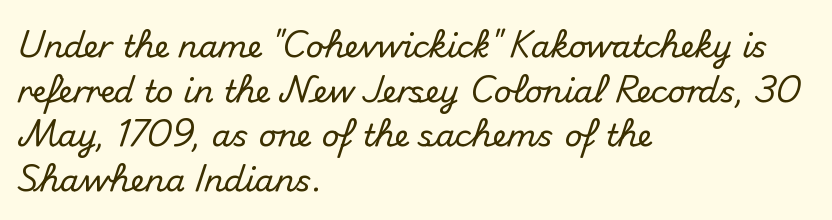
Look at the bottom of the vertical strokes: they stop flat, with no serifs. Does the copy run flush right? No — it runs flush left. In terms of leading, this rendering sits right in the middle. Is this a fixed-width face? No — the glyphs have proportional, varying widths.
